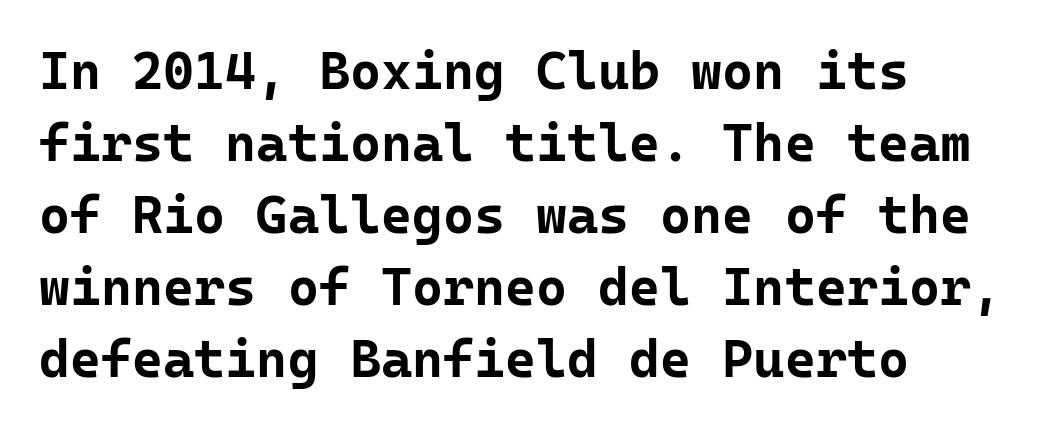
{"serif": "no", "italic": "no", "bold": "yes", "weight": "bold", "width": "normal", "stroke_contrast": "low", "x_height": "medium", "monospaced": "yes", "underline": "no", "align": "left", "line_spacing": "normal", "line_spacing_ratio": 1.36, "letter_spacing": "normal", "letter_spacing_em": 0.0, "glyph_px": 53}
